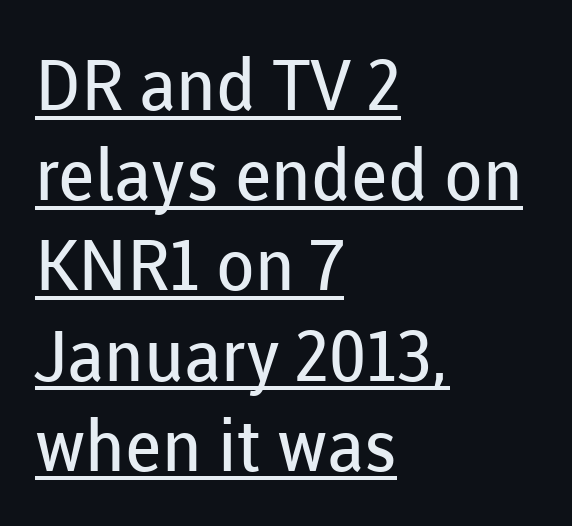
Q: Is the text bold? A: No.
Q: Is the text italic (slanted)? A: No, it is upright.
Q: Is the typeface a serif or a sans-serif typeface? A: Sans-serif.
Q: Is the text underlined? A: Yes.
Q: How is the paragraph aligned? A: Left-aligned.
Q: Is the spacing between letters normal or unusually wide? A: Normal.
Q: Is the spacing between lines tight, normal or loose? A: Normal.
Q: Width (condensed, normal, or wide)? A: Normal.
Q: Stroke contrast? A: Low.
Q: x-height? A: Medium.
Q: Monospaced? A: No.
